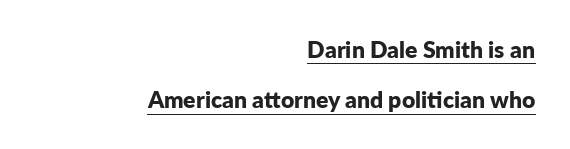
{"italic": "no", "bold": "yes", "underline": "yes", "align": "right", "line_spacing": "loose", "line_spacing_ratio": 2.19, "letter_spacing": "normal", "letter_spacing_em": 0.0, "glyph_px": 23}
